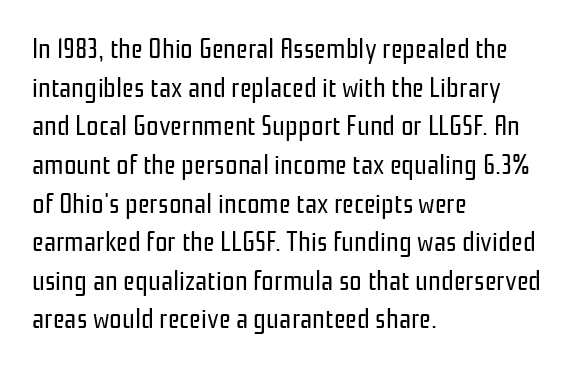
{"serif": "no", "italic": "no", "bold": "no", "weight": "regular", "width": "condensed", "stroke_contrast": "low", "x_height": "medium", "monospaced": "no", "underline": "no", "align": "left", "line_spacing": "normal", "line_spacing_ratio": 1.38, "letter_spacing": "normal", "letter_spacing_em": 0.0, "glyph_px": 28}
